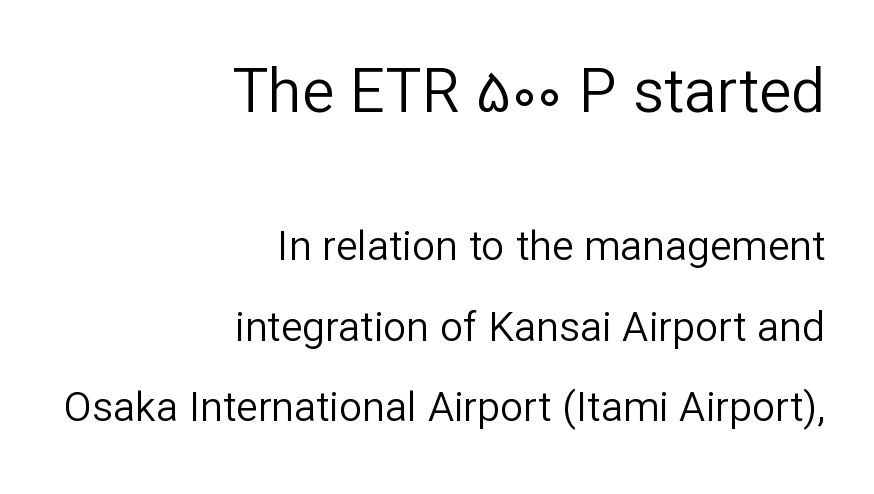
Q: Is the text bold? A: No.
Q: Is the text italic (slanted)? A: No, it is upright.
Q: Is the typeface a serif or a sans-serif typeface? A: Sans-serif.
Q: Is the text underlined? A: No.
Q: How is the paragraph aligned? A: Right-aligned.
Q: Is the spacing between letters normal or unusually wide? A: Normal.
Q: Is the spacing between lines tight, normal or loose? A: Loose.
Q: Which block of text is set in a larger size, the first (top) or the second (bottom)? A: The first (top) one.
Q: Width (condensed, normal, or wide)? A: Normal.
Q: Stroke contrast? A: Low.
Q: x-height? A: Medium.
Q: Monospaced? A: No.
